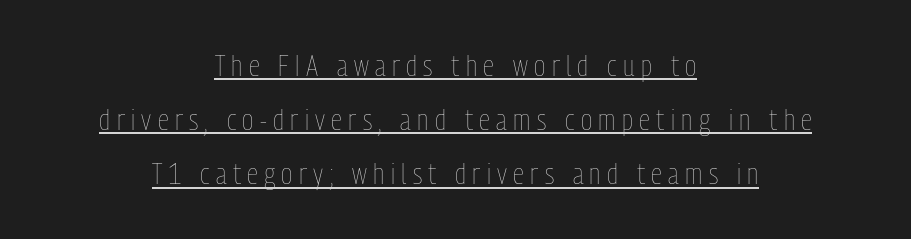
{"italic": "no", "bold": "no", "weight": "thin", "width": "condensed", "stroke_contrast": "low", "x_height": "medium", "monospaced": "no", "underline": "yes", "align": "center", "line_spacing_ratio": 1.87, "letter_spacing": "wide", "letter_spacing_em": 0.22, "glyph_px": 29}
